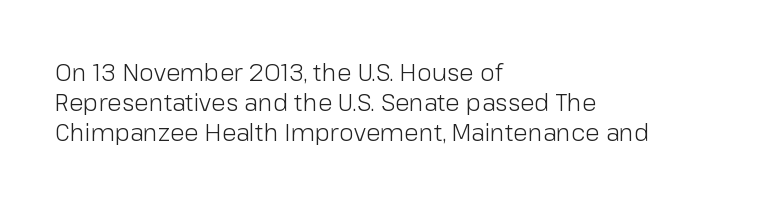
The weight would be labelled regular, book, light, or lighter still. Every stem runs plumb, perpendicular to the baseline. Descender tails drop into unmarked territory. One glance says typical: line gaps are just what's usual.
